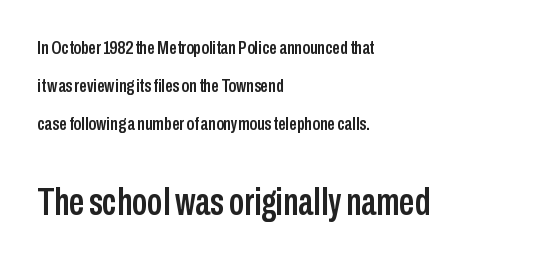
The type sits square on the baseline with zero lean. Look at the bottom of the vertical strokes: they stop flat, with no serifs. A clean baseline with only descenders dipping below it. Which chunk is bigger? The second one — the bottom block dwarfs the top.
